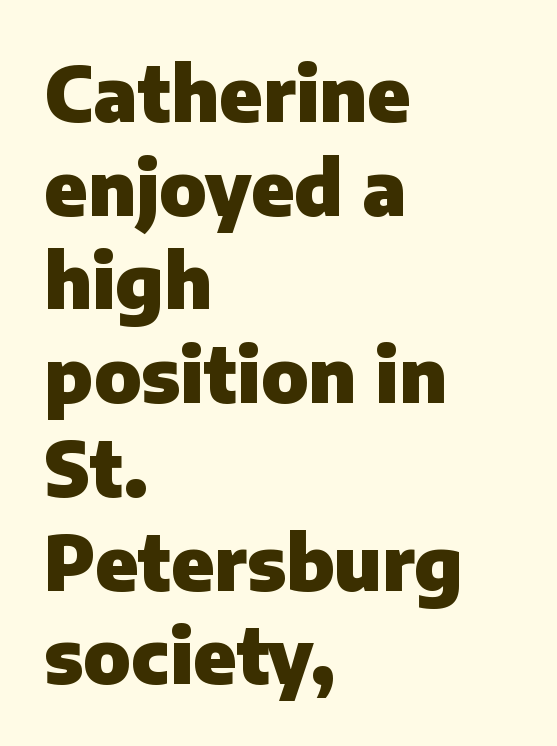
Q: Is the text bold? A: Yes.
Q: Is the text italic (slanted)? A: No, it is upright.
Q: Is the typeface a serif or a sans-serif typeface? A: Sans-serif.
Q: Is the text underlined? A: No.
Q: How is the paragraph aligned? A: Left-aligned.
Q: Is the spacing between letters normal or unusually wide? A: Normal.
Q: Is the spacing between lines tight, normal or loose? A: Normal.
Q: Width (condensed, normal, or wide)? A: Normal.
Q: Stroke contrast? A: Low.
Q: x-height? A: Medium.
Q: Monospaced? A: No.
